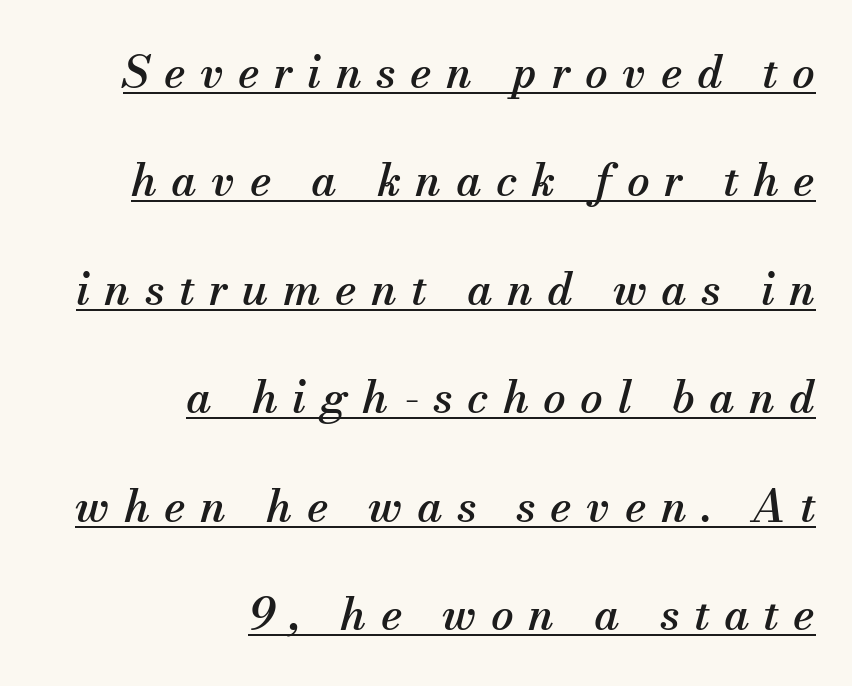
{"serif": "yes", "italic": "yes", "lean": "right", "slant_degrees": 13, "width": "normal", "stroke_contrast": "medium", "x_height": "small", "monospaced": "no", "underline": "yes", "align": "right", "line_spacing": "loose", "line_spacing_ratio": 2.41, "letter_spacing": "wide", "letter_spacing_em": 0.32, "glyph_px": 45}
